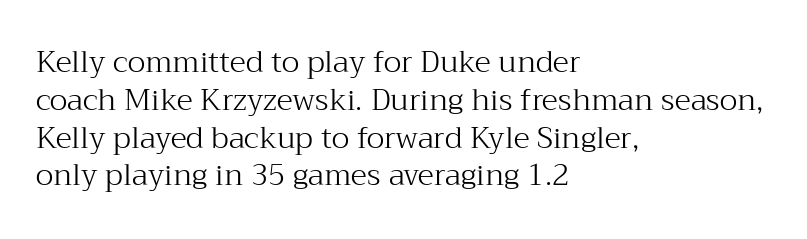
The typesetter chose a ragged-right arrangement here. Every stem runs plumb, perpendicular to the baseline. The gap between lines stays unmarked. Vertically, the passage feels balanced, rows spaced as you'd expect. The rendering keeps characters at their native spacing.
